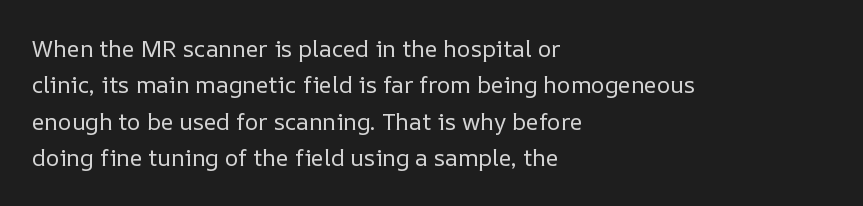
{"italic": "no", "bold": "no", "underline": "no", "align": "left", "line_spacing": "normal", "line_spacing_ratio": 1.58, "letter_spacing": "normal", "letter_spacing_em": 0.0, "glyph_px": 23}
